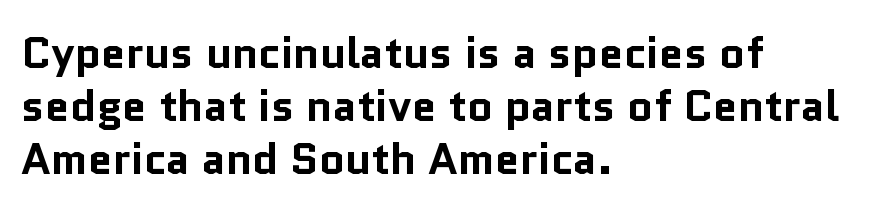
Q: Is the text bold? A: Yes.
Q: Is the text italic (slanted)? A: No, it is upright.
Q: Is the typeface a serif or a sans-serif typeface? A: Sans-serif.
Q: Is the text underlined? A: No.
Q: How is the paragraph aligned? A: Left-aligned.
Q: Is the spacing between letters normal or unusually wide? A: Normal.
Q: Width (condensed, normal, or wide)? A: Normal.
Q: Stroke contrast? A: Low.
Q: x-height? A: Medium.
Q: Monospaced? A: No.
